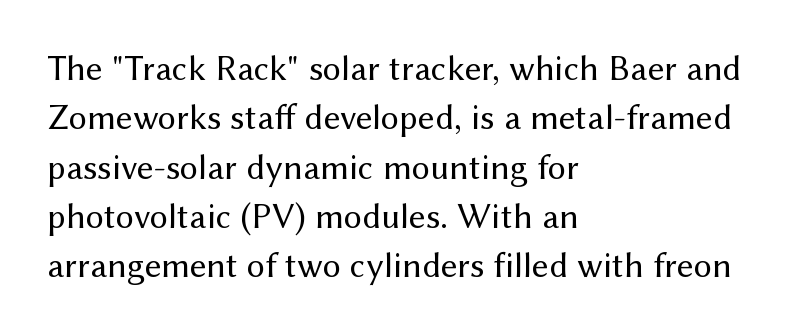
{"serif": "no", "italic": "no", "bold": "no", "weight": "regular", "width": "normal", "stroke_contrast": "medium", "x_height": "medium", "monospaced": "no", "underline": "no", "align": "left", "line_spacing": "normal", "line_spacing_ratio": 1.37, "letter_spacing": "normal", "letter_spacing_em": 0.0, "glyph_px": 36}
